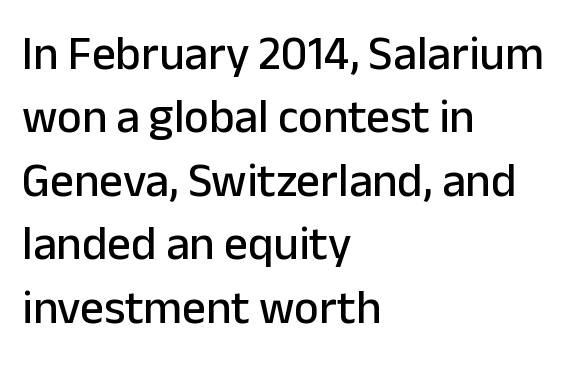
The line-height multiplier appears to be the usual default. Characters remain perfectly vertical along every line. The font family rendered here belongs to the sans-serif group. All the whitespace from short lines collects on the right. Descenders hang freely into open space.
